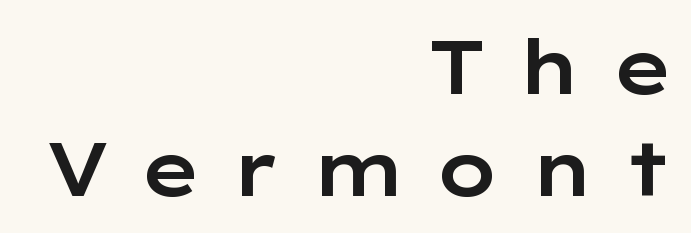
Q: Is the text italic (slanted)? A: No, it is upright.
Q: Is the typeface a serif or a sans-serif typeface? A: Sans-serif.
Q: Is the text underlined? A: No.
Q: How is the paragraph aligned? A: Right-aligned.
Q: Is the spacing between letters normal or unusually wide? A: Unusually wide.
Q: Is the spacing between lines tight, normal or loose? A: Normal.
Q: Width (condensed, normal, or wide)? A: Wide.
Q: Stroke contrast? A: Low.
Q: x-height? A: Medium.
Q: Monospaced? A: No.
